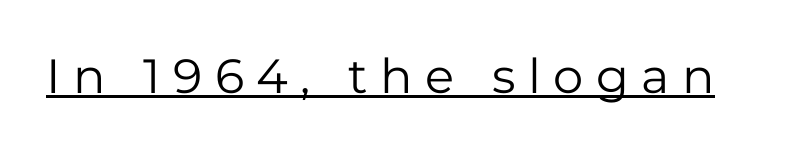
{"serif": "no", "italic": "no", "bold": "no", "weight": "regular", "width": "normal", "stroke_contrast": "low", "x_height": "medium", "monospaced": "no", "underline": "yes", "letter_spacing": "wide", "letter_spacing_em": 0.26, "glyph_px": 48}
